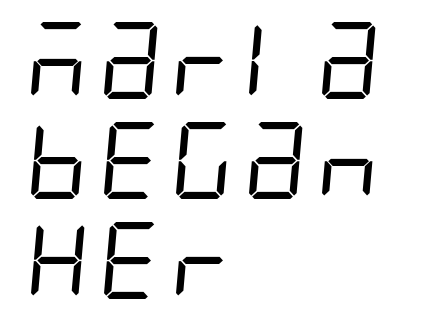
The image shows 77 px regular-weight, condensed sans-serif type; set left-aligned, normal line spacing (1.3x), normal letter spacing, not underlined; low stroke contrast and a large x-height.
